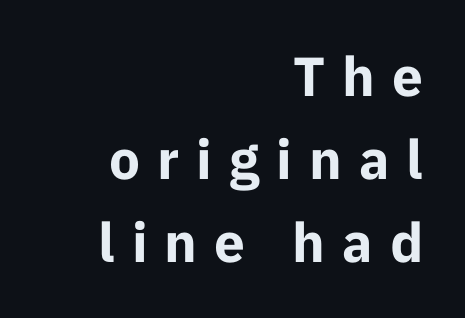
{"serif": "no", "italic": "no", "bold": "yes", "weight": "bold", "width": "normal", "stroke_contrast": "low", "x_height": "medium", "monospaced": "no", "underline": "no", "align": "right", "line_spacing": "normal", "line_spacing_ratio": 1.51, "letter_spacing": "wide", "letter_spacing_em": 0.31, "glyph_px": 55}
